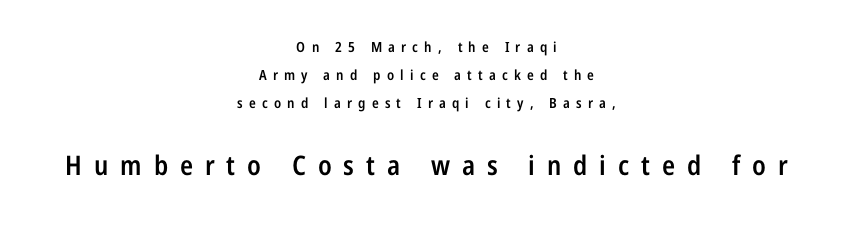
{"italic": "no", "bold": "semi", "underline": "no", "align": "center", "line_spacing": "loose", "line_spacing_ratio": 1.99, "letter_spacing": "wide", "letter_spacing_em": 0.44, "larger_block": "second", "size_ratio": 1.93, "glyph_px": 27}
